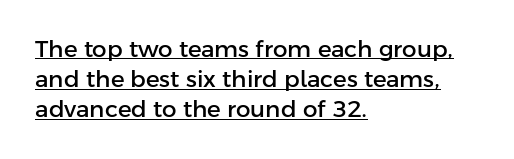
Q: Is the text italic (slanted)? A: No, it is upright.
Q: Is the text underlined? A: Yes.
Q: How is the paragraph aligned? A: Left-aligned.
Q: Is the spacing between letters normal or unusually wide? A: Normal.
Q: Is the spacing between lines tight, normal or loose? A: Normal.
